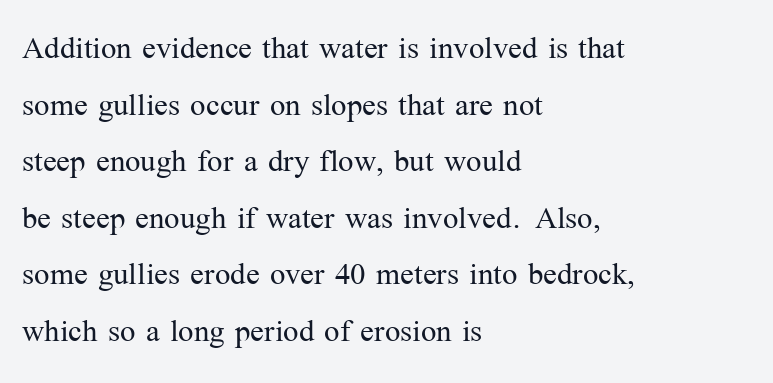
The image shows 41 px light serif type, upright; set left-aligned, normal line spacing (1.38x), normal letter spacing, not underlined; medium stroke contrast and a medium x-height.
